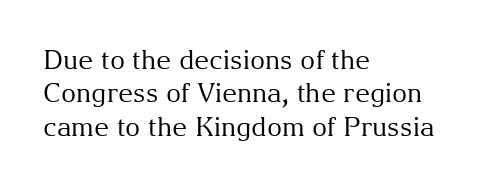
Q: Is the text bold? A: No.
Q: Is the text italic (slanted)? A: No, it is upright.
Q: Is the text underlined? A: No.
Q: How is the paragraph aligned? A: Left-aligned.
Q: Is the spacing between letters normal or unusually wide? A: Normal.
Q: Is the spacing between lines tight, normal or loose? A: Normal.
